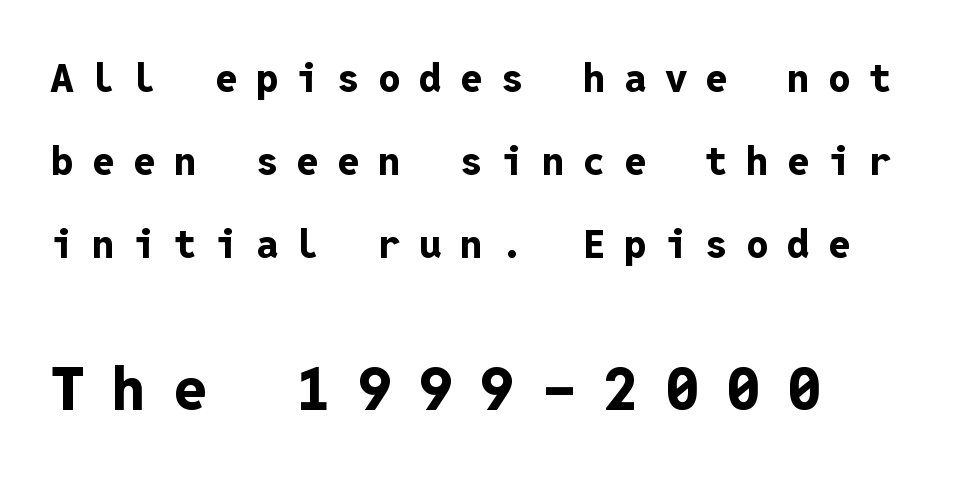
The image shows 60 px bold sans-serif type, upright, monospaced; set left-aligned, loose line spacing (2.08x), unusually wide letter spacing (+0.46 em), not underlined; the second (bottom) block is 1.5x larger; low stroke contrast and a medium x-height.
